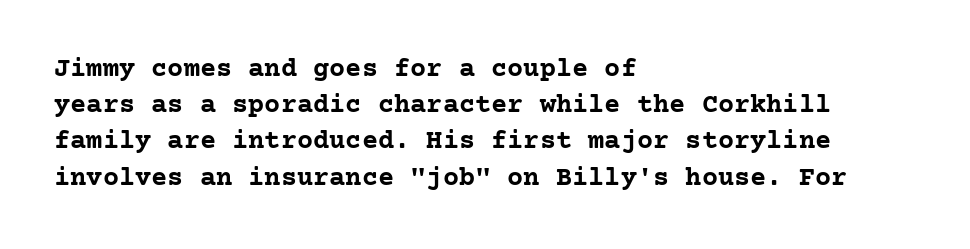
Does the weight exceed regular? Yes, all the way to bold. Inter-character spacing is left at the font's built-in metrics. If you drew a ruler down the left edge, every line would touch it. Only glyphs here, with clear space below each row. This sample keeps an unexceptional amount of space between lines.
